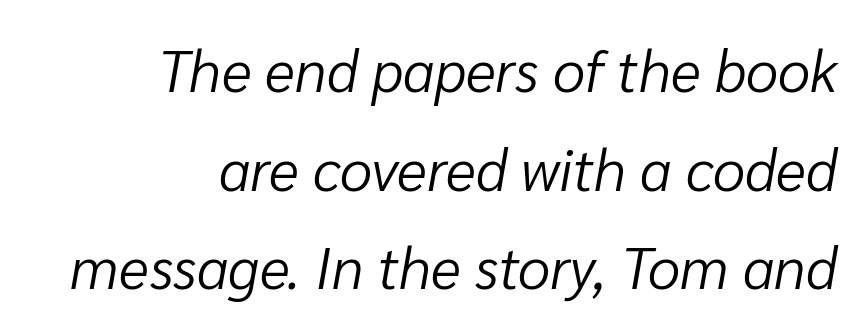
{"italic": "yes", "lean": "right", "slant_degrees": 10, "bold": "no", "weight": "light", "width": "normal", "stroke_contrast": "low", "x_height": "medium", "monospaced": "no", "underline": "no", "align": "right", "line_spacing": "normal", "line_spacing_ratio": 1.7, "letter_spacing": "normal", "letter_spacing_em": 0.0, "glyph_px": 58}
